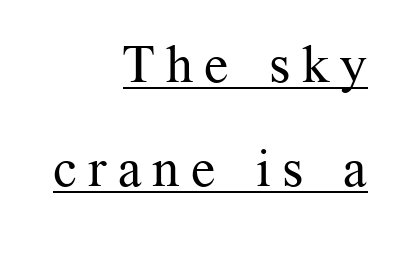
{"serif": "yes", "italic": "no", "bold": "no", "weight": "regular", "width": "normal", "stroke_contrast": "medium", "x_height": "medium", "monospaced": "no", "underline": "yes", "align": "right", "line_spacing": "loose", "line_spacing_ratio": 1.97, "letter_spacing": "wide", "letter_spacing_em": 0.21, "glyph_px": 53}
